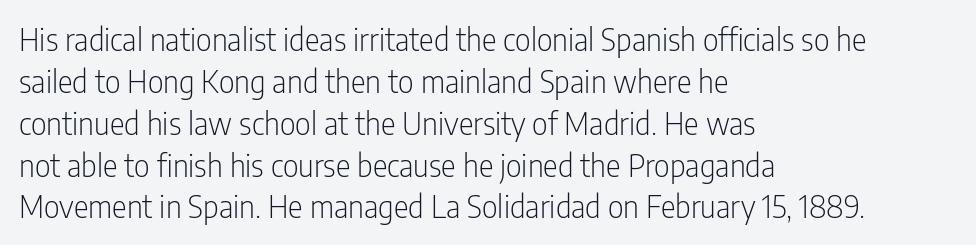
{"serif": "no", "italic": "no", "bold": "no", "weight": "light", "width": "condensed", "stroke_contrast": "low", "x_height": "medium", "monospaced": "no", "underline": "no", "align": "left", "line_spacing": "normal", "line_spacing_ratio": 1.35, "letter_spacing": "normal", "letter_spacing_em": 0.0, "glyph_px": 31}
